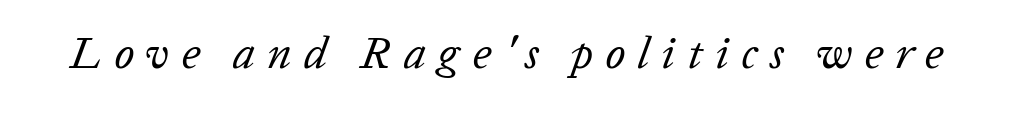
There's an unmistakable incline to the writing here. Proportional: the letters do not fall into vertical columns. Bare-footed words on every line. Letter spacing: wide.
